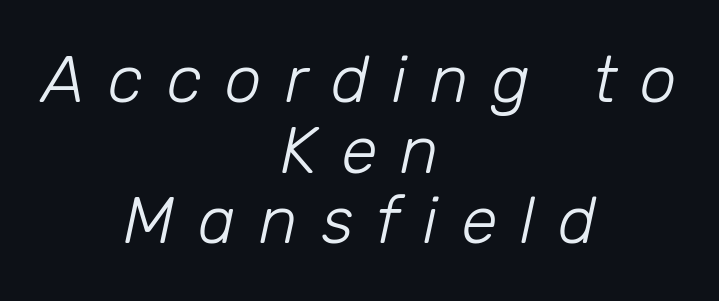
{"italic": "yes", "lean": "right", "slant_degrees": 12, "bold": "no", "weight": "light", "width": "normal", "stroke_contrast": "low", "x_height": "medium", "monospaced": "no", "underline": "no", "align": "center", "line_spacing": "tight", "line_spacing_ratio": 1.07, "letter_spacing": "wide", "letter_spacing_em": 0.35, "glyph_px": 66}
